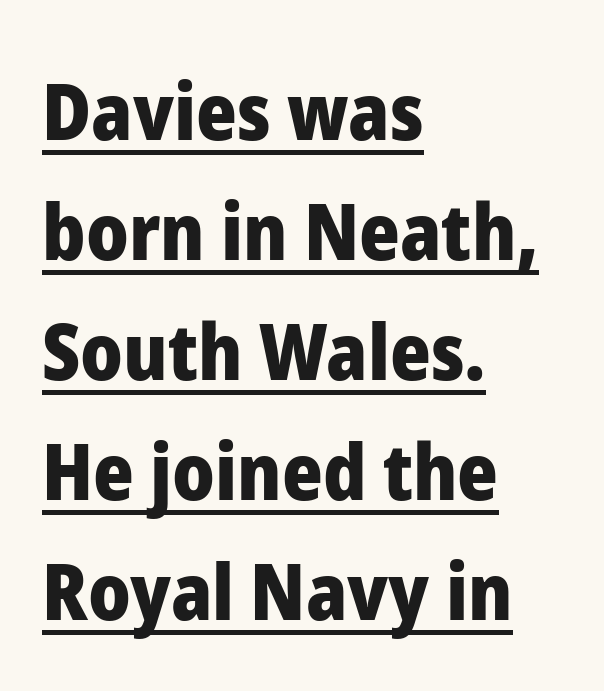
{"serif": "no", "italic": "no", "bold": "yes", "weight": "heavy", "width": "normal", "stroke_contrast": "low", "x_height": "medium", "monospaced": "no", "underline": "yes", "align": "left", "line_spacing": "normal", "line_spacing_ratio": 1.54, "letter_spacing": "normal", "letter_spacing_em": 0.0, "glyph_px": 78}
